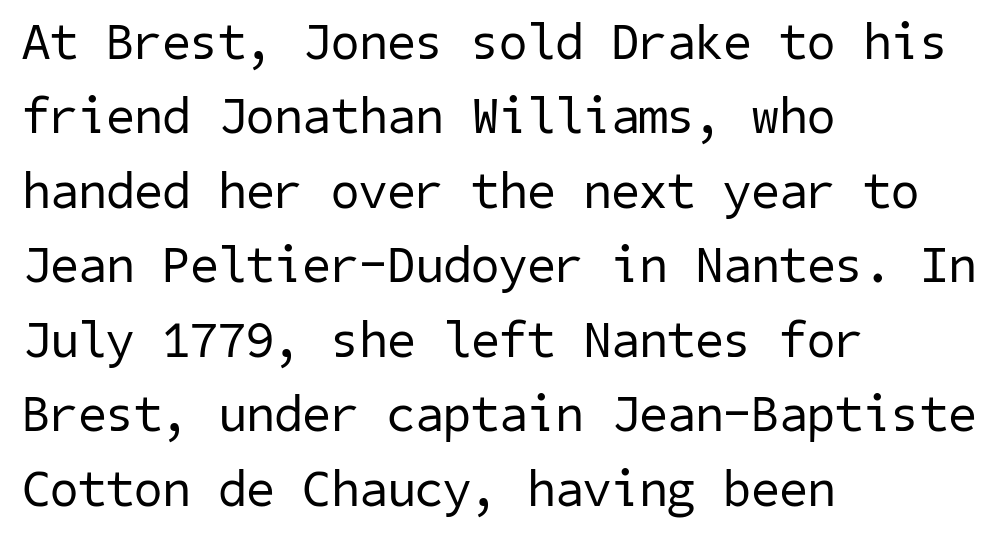
The paragraph has a hard left edge and a soft right edge. The horizontal fit of the characters is conventional and even. Each row of text sits above clean, open space. Bold? No — there's no thickening of the strokes.
